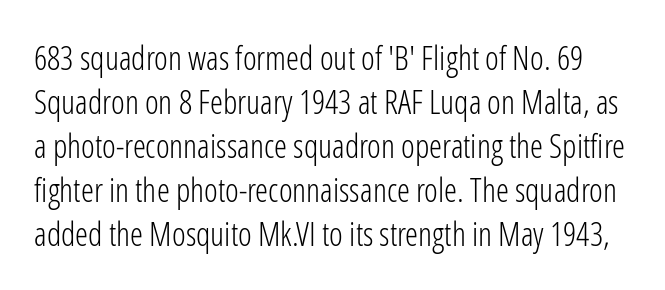
{"serif": "no", "italic": "no", "bold": "no", "weight": "light", "width": "condensed", "stroke_contrast": "low", "x_height": "medium", "monospaced": "no", "underline": "no", "line_spacing": "normal", "line_spacing_ratio": 1.33, "letter_spacing": "normal", "letter_spacing_em": 0.0, "glyph_px": 33}
